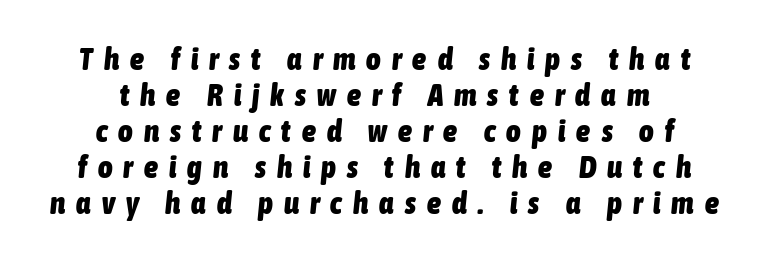
Slant detected: the letters are inclined. Alignment: centered. Caption: bold face, heavy strokes. The strip under each line holds only bare page.
